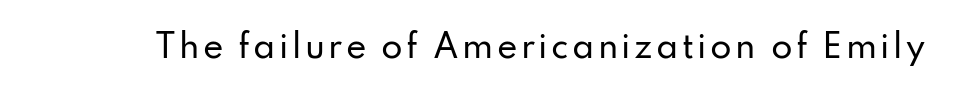
Q: Is the text italic (slanted)? A: No, it is upright.
Q: Is the typeface a serif or a sans-serif typeface? A: Sans-serif.
Q: Is the text underlined? A: No.
Q: Width (condensed, normal, or wide)? A: Normal.
Q: Stroke contrast? A: Low.
Q: x-height? A: Small.
Q: Monospaced? A: No.
